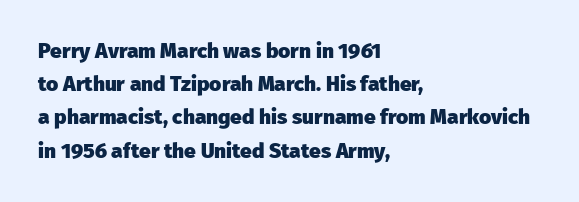
The image shows 21 px bold type, upright; set left-aligned, normal line spacing (1.58x), normal letter spacing, not underlined.
